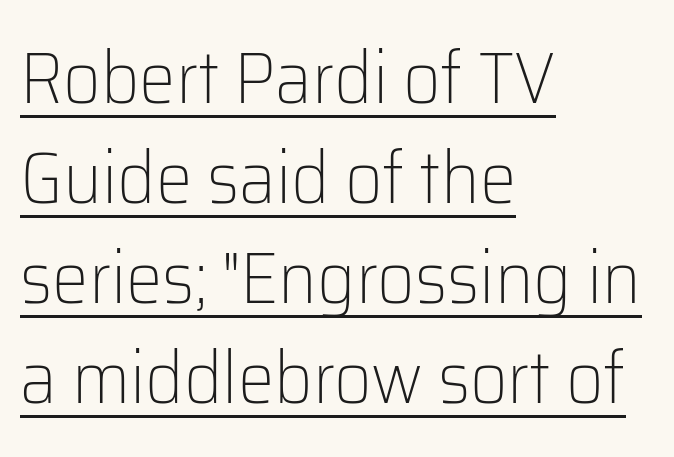
The image shows 73 px light sans-serif type, upright; set left-aligned, normal line spacing (1.37x), normal letter spacing, underlined; low stroke contrast and a medium x-height.
